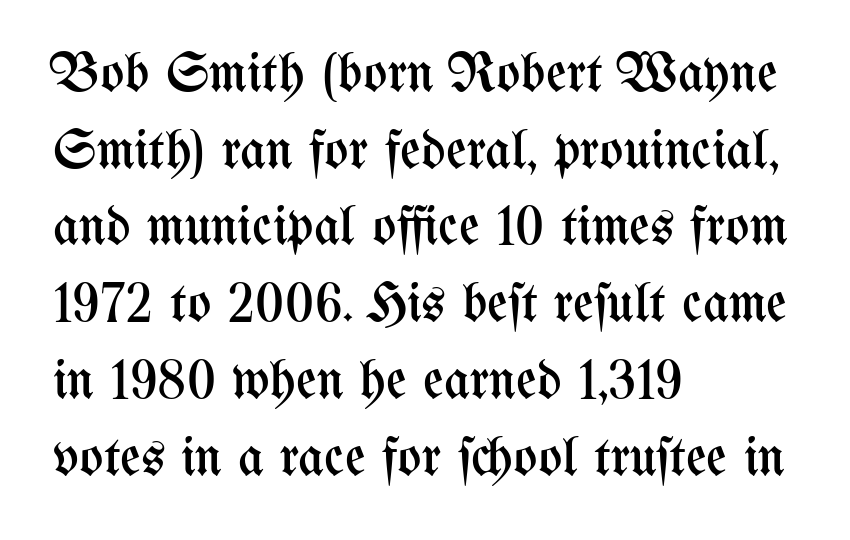
Ink coverage per letter is moderate at most. The rag falls on the right side of this text block. Leading matches the norm, producing a regular column. This sample uses an upright cut, with every glyph sitting square on the baseline. Think of a printed novel: that variable character pitch is what you see here. Bare-footed words on every line.
